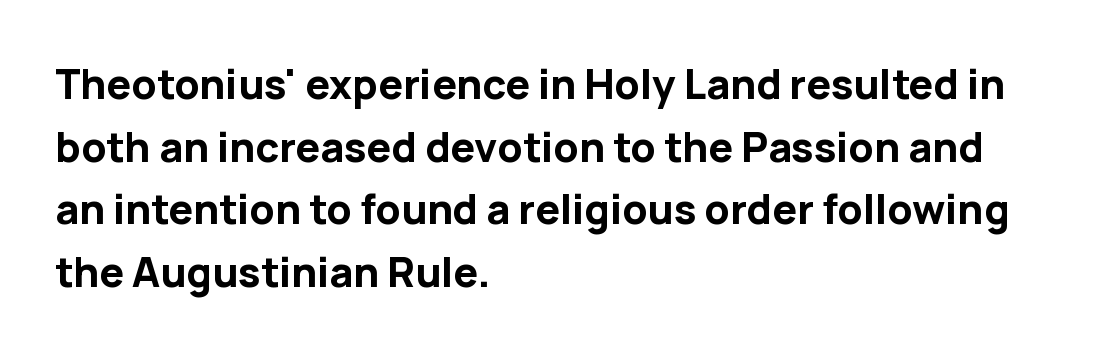
{"serif": "no", "italic": "no", "bold": "yes", "weight": "bold", "width": "normal", "stroke_contrast": "low", "x_height": "medium", "monospaced": "no", "underline": "no", "align": "left", "line_spacing": "normal", "line_spacing_ratio": 1.53, "letter_spacing": "normal", "letter_spacing_em": 0.0, "glyph_px": 41}
